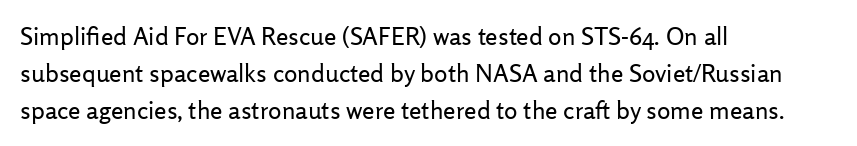
Each new line begins a customary step beneath the previous one. In CSS terms this would be text-align: left. Every character sits straight up, as roman type does. Inter-character spacing is left at the font's built-in metrics.
